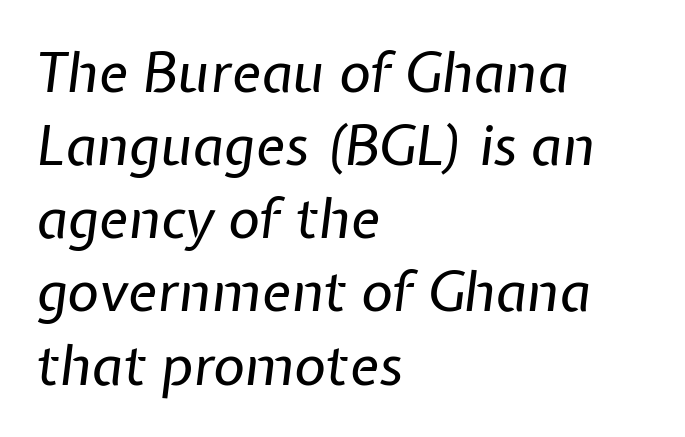
Q: Is the text bold? A: No.
Q: Is the text italic (slanted)? A: Yes, it leans right by about 7 degrees.
Q: Is the text underlined? A: No.
Q: How is the paragraph aligned? A: Left-aligned.
Q: Is the spacing between letters normal or unusually wide? A: Normal.
Q: Is the spacing between lines tight, normal or loose? A: Normal.
Q: Width (condensed, normal, or wide)? A: Normal.
Q: Stroke contrast? A: Low.
Q: x-height? A: Medium.
Q: Monospaced? A: No.
